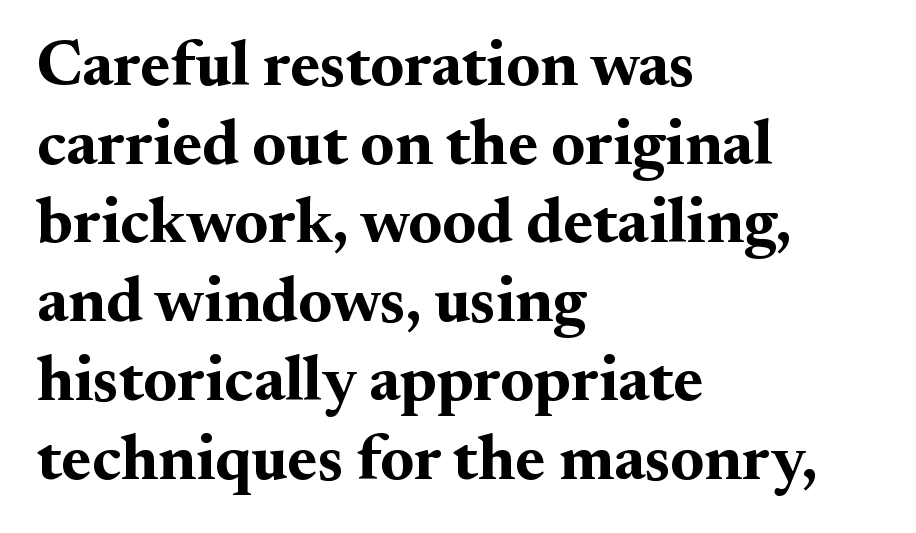
The image shows 64 px bold serif type, upright; set left-aligned, line spacing 1.23x, normal letter spacing, not underlined; medium stroke contrast and a small x-height.
